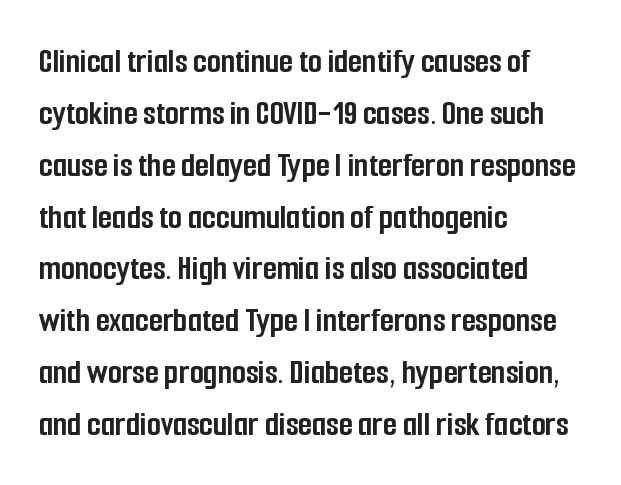
{"serif": "no", "italic": "no", "bold": "yes", "weight": "semibold", "width": "condensed", "stroke_contrast": "low", "x_height": "medium", "monospaced": "no", "underline": "no", "align": "left", "line_spacing": "normal", "line_spacing_ratio": 1.44, "letter_spacing": "normal", "letter_spacing_em": 0.0, "glyph_px": 36}
